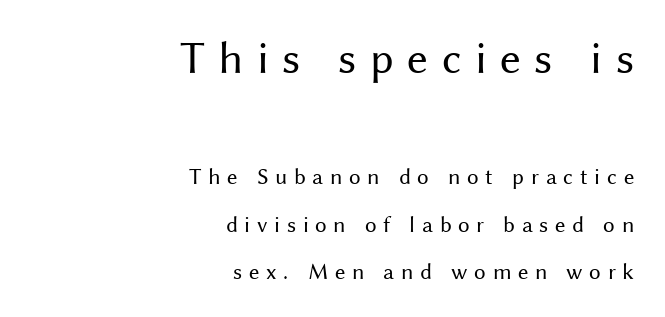
The image shows 46 px regular-weight sans-serif type, upright; set right-aligned, loose line spacing (2.07x), unusually wide letter spacing (+0.29 em), not underlined; the first (top) block is 2.0x larger; medium stroke contrast and a medium x-height.
